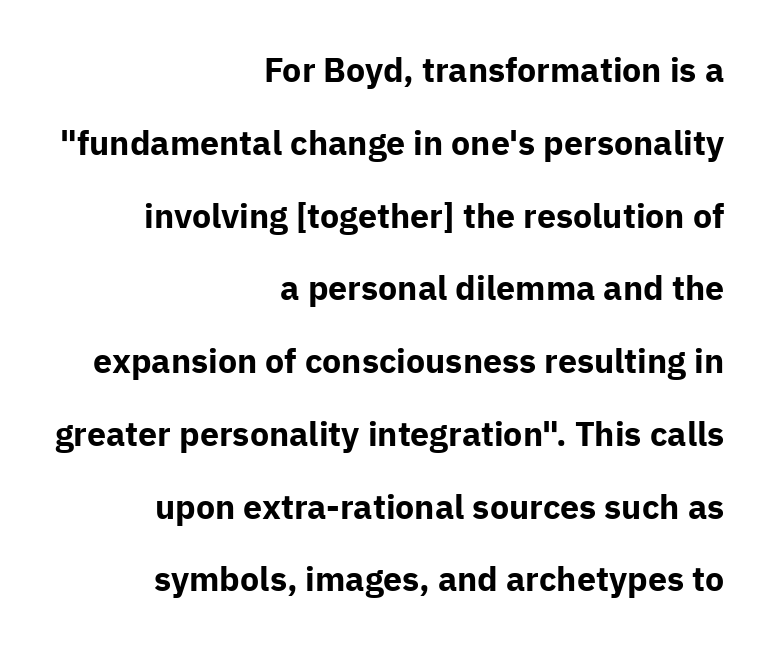
The face used here is proportionally spaced, like ordinary book or web type. You can tell it's not italic because the verticals are truly vertical. If you measured baseline to baseline, you'd find a long distance. Compared with an ordinary text face, these strokes are far heavier — a full bold. You can tell from the bare stems that sans-serif type was used. Lines of text with bare space underneath.
